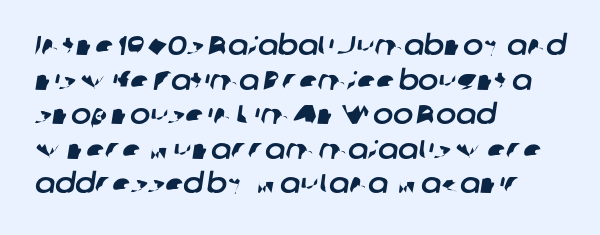
Check the space under the baseline: it is left empty. The rows are spaced the way most documents space them. Letter spacing: default. In CSS terms this would be text-align: left.
